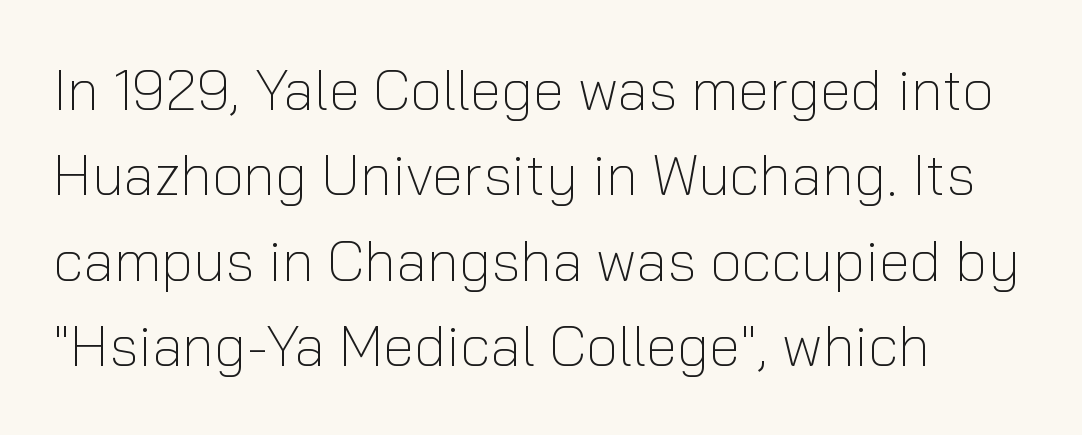
The image shows 57 px light sans-serif type, upright; set left-aligned, normal line spacing (1.5x), normal letter spacing, not underlined; low stroke contrast and a medium x-height.
